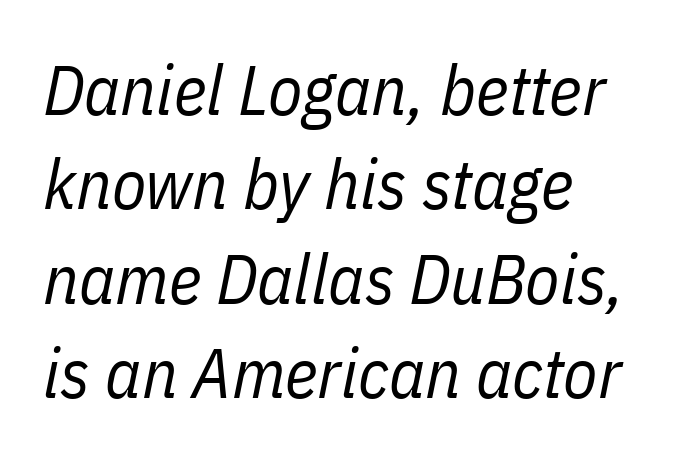
The image shows 70 px regular-weight, condensed type, italic (leaning right); set left-aligned, normal line spacing (1.35x), normal letter spacing, not underlined; low stroke contrast and a medium x-height.
